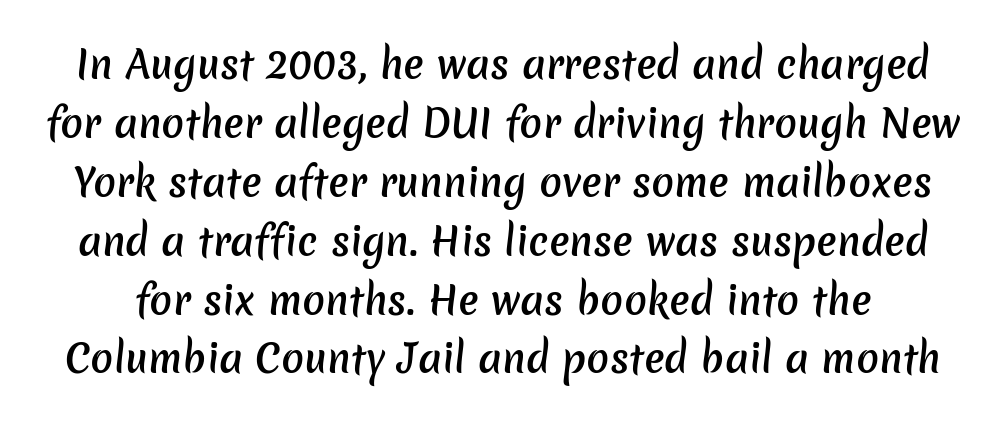
Q: Is the text bold? A: Semi-bold.
Q: Is the typeface a serif or a sans-serif typeface? A: Sans-serif.
Q: Is the text underlined? A: No.
Q: Is the spacing between letters normal or unusually wide? A: Normal.
Q: Is the spacing between lines tight, normal or loose? A: Normal.
Q: Width (condensed, normal, or wide)? A: Normal.
Q: Stroke contrast? A: Low.
Q: x-height? A: Medium.
Q: Monospaced? A: No.
